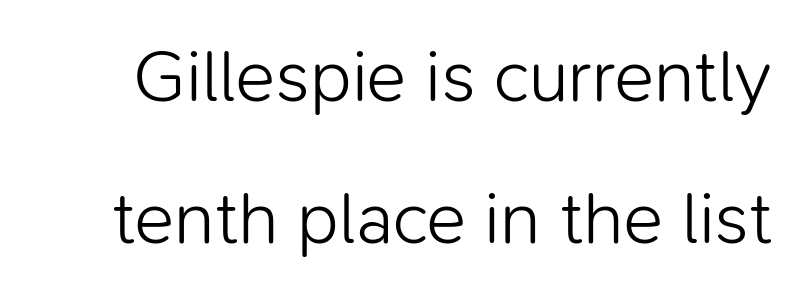
Q: Is the text bold? A: No.
Q: Is the text italic (slanted)? A: No, it is upright.
Q: Is the typeface a serif or a sans-serif typeface? A: Sans-serif.
Q: Is the text underlined? A: No.
Q: Is the spacing between letters normal or unusually wide? A: Normal.
Q: Is the spacing between lines tight, normal or loose? A: Loose.
Q: Width (condensed, normal, or wide)? A: Normal.
Q: Stroke contrast? A: Low.
Q: x-height? A: Medium.
Q: Monospaced? A: No.
